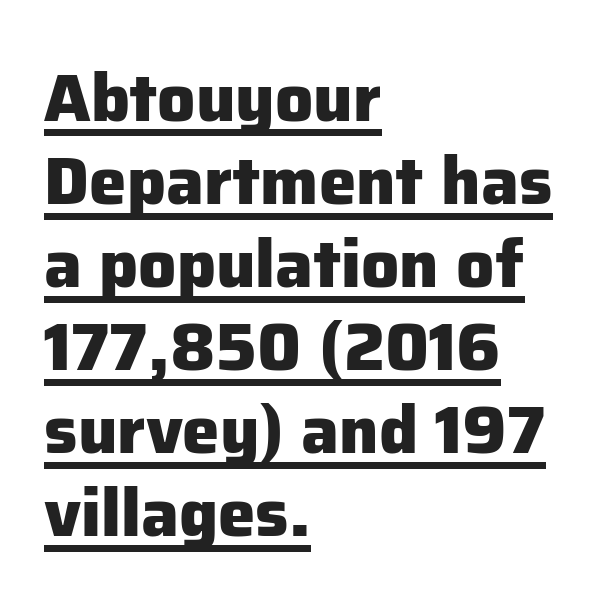
{"serif": "no", "italic": "no", "bold": "yes", "weight": "heavy", "width": "normal", "stroke_contrast": "low", "x_height": "medium", "monospaced": "no", "underline": "yes", "align": "left", "line_spacing_ratio": 1.24, "letter_spacing": "normal", "letter_spacing_em": 0.0, "glyph_px": 67}
